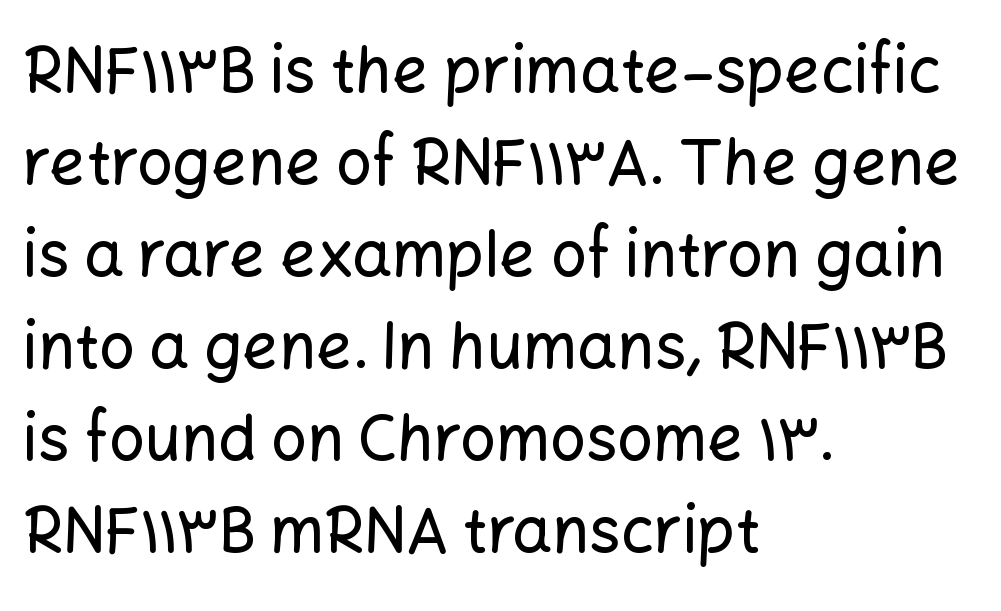
The face used here is proportionally spaced, like ordinary book or web type. Students, observe: this is what conventionally led text looks like. The font family rendered here belongs to the sans-serif group. The typesetter chose a ragged-right arrangement here. In terms of letterspacing, this is plain default setting. Do the letters lean? They stand straight.
